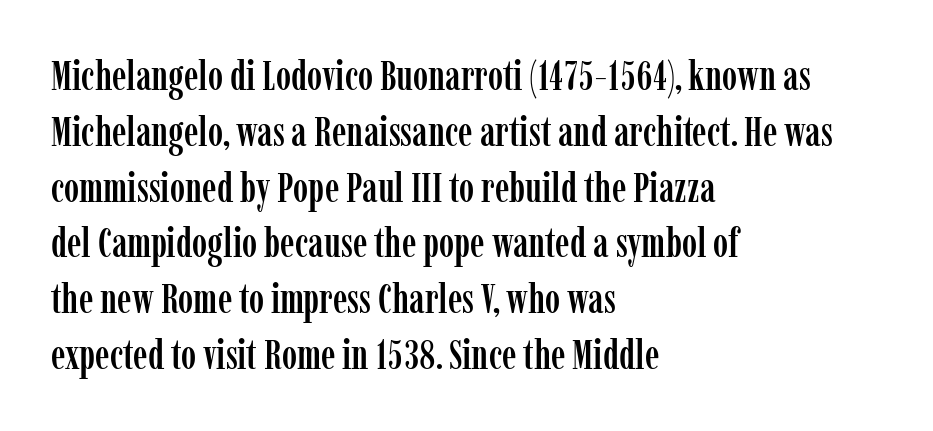
The passage shown has conventional tracking throughout. Any mark beneath the type? The region is blank. I'd call this a serif setting — the letters wear small feet. Normally led — the rows are evenly, conventionally spaced.
